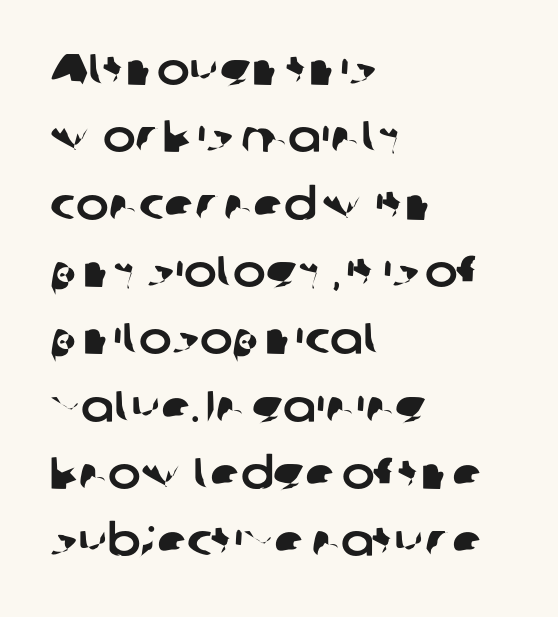
Q: Is the typeface a serif or a sans-serif typeface? A: Sans-serif.
Q: Is the text underlined? A: No.
Q: How is the paragraph aligned? A: Left-aligned.
Q: Is the spacing between letters normal or unusually wide? A: Normal.
Q: Is the spacing between lines tight, normal or loose? A: Normal.
Q: Width (condensed, normal, or wide)? A: Normal.
Q: Stroke contrast? A: Low.
Q: x-height? A: Medium.
Q: Monospaced? A: No.
